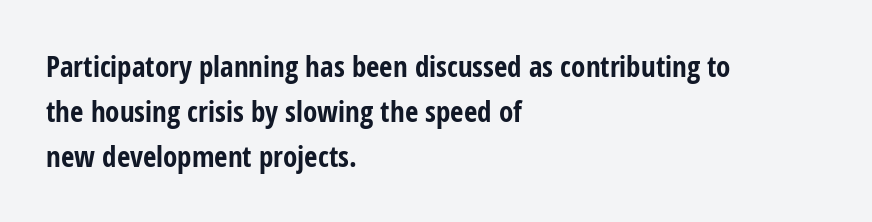
The image shows 29 px bold, condensed sans-serif type, upright; set left-aligned, normal line spacing (1.55x), normal letter spacing, not underlined; low stroke contrast and a medium x-height.
